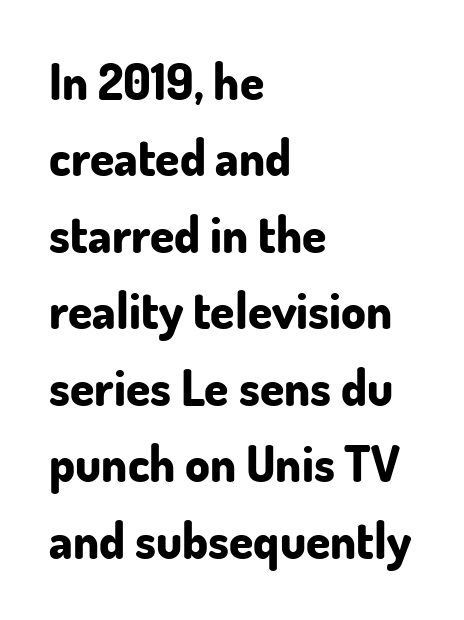
Q: Is the text bold? A: Yes.
Q: Is the text italic (slanted)? A: No, it is upright.
Q: Is the typeface a serif or a sans-serif typeface? A: Sans-serif.
Q: Is the text underlined? A: No.
Q: How is the paragraph aligned? A: Left-aligned.
Q: Is the spacing between letters normal or unusually wide? A: Normal.
Q: Is the spacing between lines tight, normal or loose? A: Normal.
Q: Width (condensed, normal, or wide)? A: Normal.
Q: Stroke contrast? A: Low.
Q: x-height? A: Small.
Q: Monospaced? A: No.
